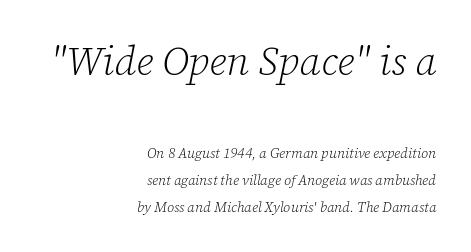
Typographically, this falls in the serif category. The font's italic variant was chosen for this text. The font sits on the lighter half of the weight spectrum, regular included. Letters rest on an invisible, unmarked baseline.
